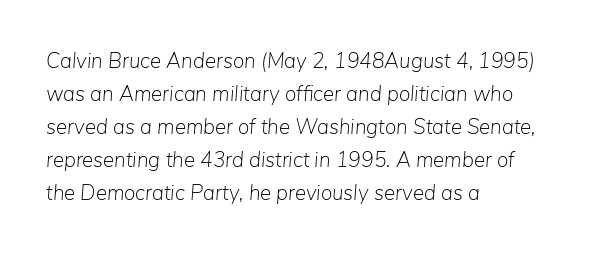
{"italic": "yes", "lean": "right", "slant_degrees": 5, "bold": "no", "underline": "no", "align": "left", "line_spacing": "normal", "line_spacing_ratio": 1.57, "letter_spacing": "normal", "letter_spacing_em": 0.0, "glyph_px": 21}
